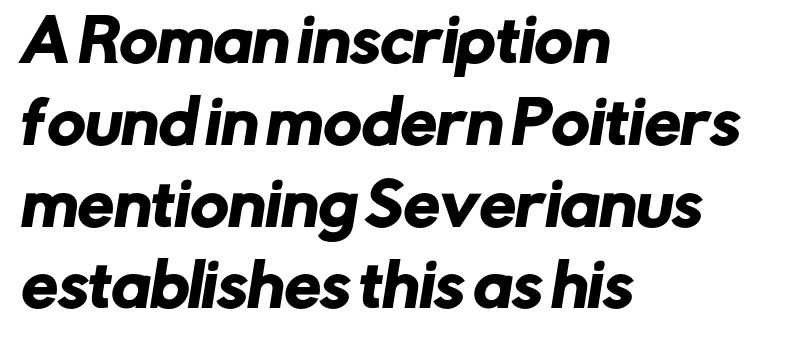
Q: Is the typeface a serif or a sans-serif typeface? A: Sans-serif.
Q: Is the text underlined? A: No.
Q: How is the paragraph aligned? A: Left-aligned.
Q: Is the spacing between letters normal or unusually wide? A: Normal.
Q: Is the spacing between lines tight, normal or loose? A: Normal.
Q: Width (condensed, normal, or wide)? A: Normal.
Q: Stroke contrast? A: Low.
Q: x-height? A: Medium.
Q: Monospaced? A: No.
